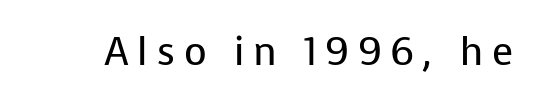
The image shows 39 px regular-weight sans-serif type, upright; set unusually wide letter spacing (+0.21 em), not underlined; low stroke contrast and a medium x-height.
